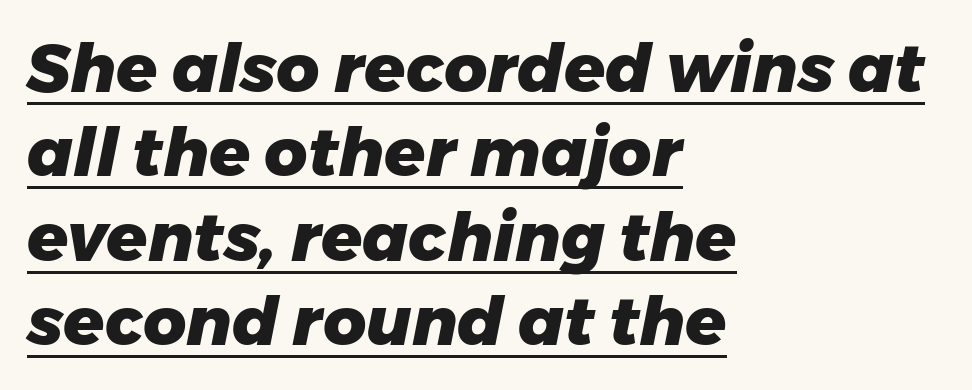
One glance says typical: line gaps are just what's usual. This sample has the flowing, uneven cadence of proportional lettering. A baseline rule has been typeset under these characters. The horizontal fit of the characters is conventional and even. In CSS terms this would be text-align: left. The typography opts for an oblique posture over an upright one.
